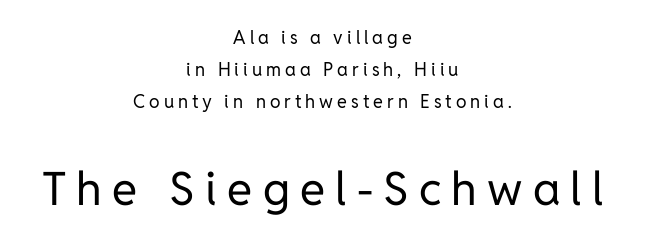
{"serif": "no", "italic": "no", "bold": "no", "weight": "regular", "width": "normal", "stroke_contrast": "low", "x_height": "medium", "monospaced": "no", "underline": "no", "align": "center", "line_spacing_ratio": 1.78, "letter_spacing": "wide", "letter_spacing_em": 0.22, "larger_block": "second", "size_ratio": 2.56, "glyph_px": 46}
